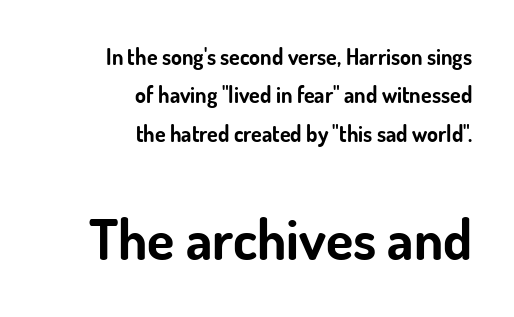
Q: Is the text bold? A: Yes.
Q: Is the text italic (slanted)? A: No, it is upright.
Q: Is the typeface a serif or a sans-serif typeface? A: Sans-serif.
Q: Is the text underlined? A: No.
Q: How is the paragraph aligned? A: Right-aligned.
Q: Is the spacing between letters normal or unusually wide? A: Normal.
Q: Which block of text is set in a larger size, the first (top) or the second (bottom)? A: The second (bottom) one.
Q: Width (condensed, normal, or wide)? A: Normal.
Q: Stroke contrast? A: Low.
Q: x-height? A: Small.
Q: Monospaced? A: No.
